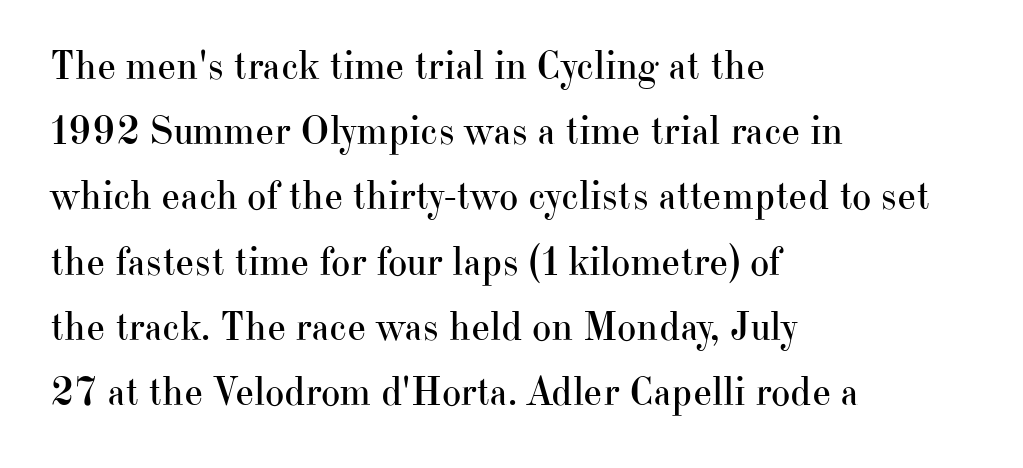
The image shows 41 px regular-weight serif type, upright; set left-aligned, normal line spacing (1.59x), normal letter spacing, not underlined; high stroke contrast and a small x-height.
